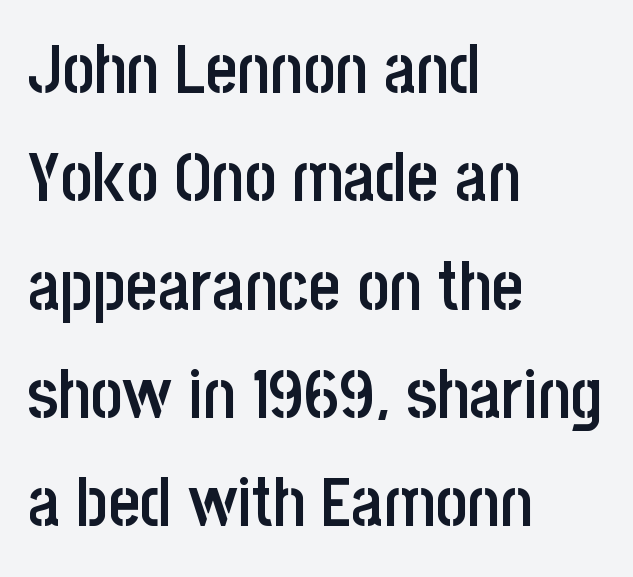
Q: Is the text bold? A: Semi-bold.
Q: Is the text italic (slanted)? A: No, it is upright.
Q: Is the typeface a serif or a sans-serif typeface? A: Sans-serif.
Q: Is the text underlined? A: No.
Q: How is the paragraph aligned? A: Left-aligned.
Q: Is the spacing between letters normal or unusually wide? A: Normal.
Q: Is the spacing between lines tight, normal or loose? A: Normal.
Q: Width (condensed, normal, or wide)? A: Condensed.
Q: Stroke contrast? A: Low.
Q: x-height? A: Large.
Q: Monospaced? A: No.
